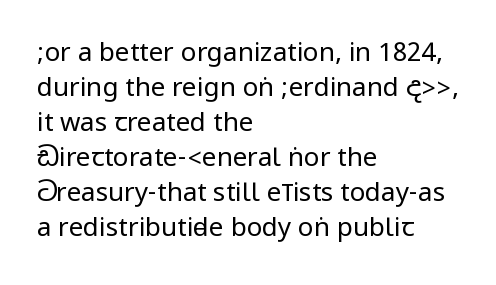
Q: Is the text bold? A: No.
Q: Is the text italic (slanted)? A: No, it is upright.
Q: Is the text underlined? A: No.
Q: How is the paragraph aligned? A: Left-aligned.
Q: Is the spacing between letters normal or unusually wide? A: Normal.
Q: Is the spacing between lines tight, normal or loose? A: Normal.
